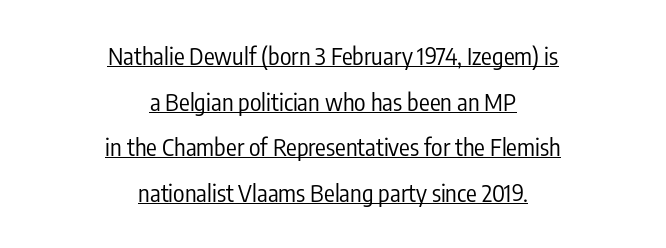
Glyph-to-glyph distance matches everyday printed text. This rendering uses center alignment, leaving both contours irregular but symmetric. The type sits square on the baseline with zero lean. You can see a thin bar hugging the bottom of the glyphs. Compared with a typical body face, this is equally light or lighter still. Widely set lines give the paragraph a tall, airy silhouette.
